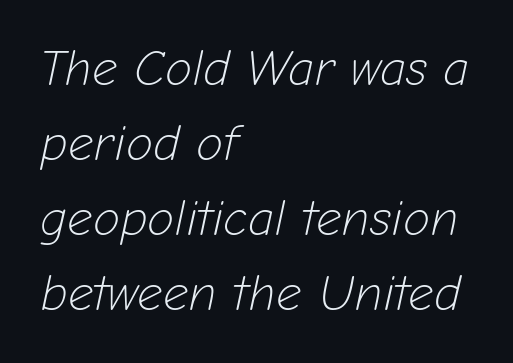
The image shows 50 px light type, italic (leaning right); set left-aligned, normal line spacing (1.5x), normal letter spacing, not underlined; low stroke contrast and a medium x-height.
